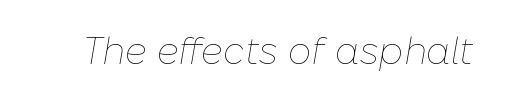
Q: Is the text bold? A: No.
Q: Is the text italic (slanted)? A: Yes, it leans right by about 10 degrees.
Q: Is the text underlined? A: No.
Q: Is the spacing between letters normal or unusually wide? A: Normal.
Q: Width (condensed, normal, or wide)? A: Normal.
Q: Stroke contrast? A: Low.
Q: x-height? A: Medium.
Q: Monospaced? A: No.
